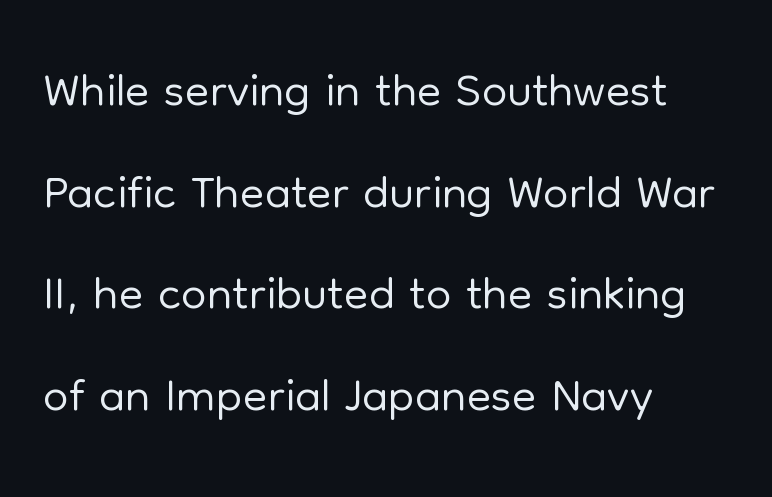
{"serif": "no", "italic": "no", "bold": "no", "weight": "light", "width": "normal", "stroke_contrast": "low", "x_height": "medium", "monospaced": "no", "underline": "no", "align": "left", "line_spacing": "normal", "line_spacing_ratio": 1.41, "letter_spacing": "normal", "letter_spacing_em": 0.0, "glyph_px": 72}
